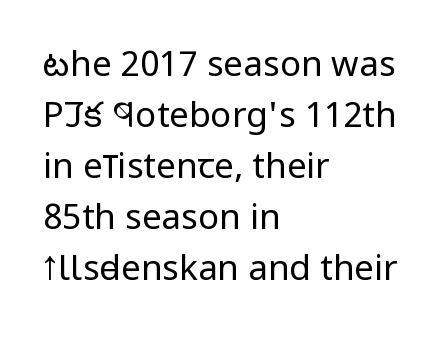
Nope, no serifs anywhere on these letters. Students, note that the glyphs here touch the page at normal intervals. The letterforms sit at book weight or below. Plain, unruled lines of type. You could not count columns in this text — the font is proportionally spaced.
